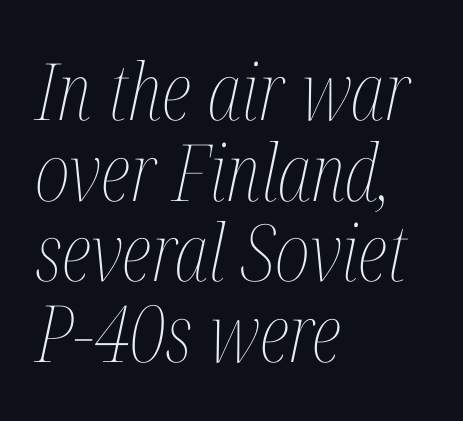
{"italic": "yes", "lean": "right", "slant_degrees": 12, "bold": "no", "weight": "thin", "width": "condensed", "stroke_contrast": "medium", "x_height": "medium", "monospaced": "no", "underline": "no", "align": "left", "line_spacing": "tight", "line_spacing_ratio": 1.02, "letter_spacing": "normal", "letter_spacing_em": 0.0, "glyph_px": 79}
